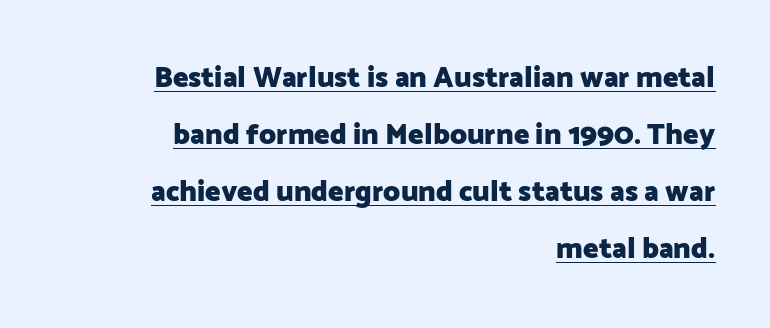
Q: Is the text bold? A: Yes.
Q: Is the text italic (slanted)? A: No, it is upright.
Q: Is the typeface a serif or a sans-serif typeface? A: Sans-serif.
Q: Is the text underlined? A: Yes.
Q: How is the paragraph aligned? A: Right-aligned.
Q: Is the spacing between letters normal or unusually wide? A: Normal.
Q: Is the spacing between lines tight, normal or loose? A: Loose.
Q: Width (condensed, normal, or wide)? A: Normal.
Q: Stroke contrast? A: Low.
Q: x-height? A: Medium.
Q: Monospaced? A: No.
